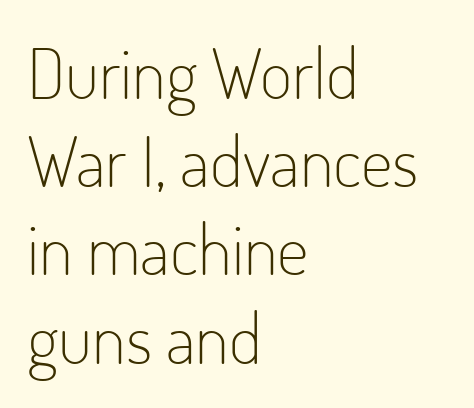
Q: Is the text bold? A: No.
Q: Is the text italic (slanted)? A: No, it is upright.
Q: Is the typeface a serif or a sans-serif typeface? A: Sans-serif.
Q: Is the text underlined? A: No.
Q: How is the paragraph aligned? A: Left-aligned.
Q: Is the spacing between letters normal or unusually wide? A: Normal.
Q: Is the spacing between lines tight, normal or loose? A: Normal.
Q: Width (condensed, normal, or wide)? A: Condensed.
Q: Stroke contrast? A: Low.
Q: x-height? A: Small.
Q: Monospaced? A: No.
